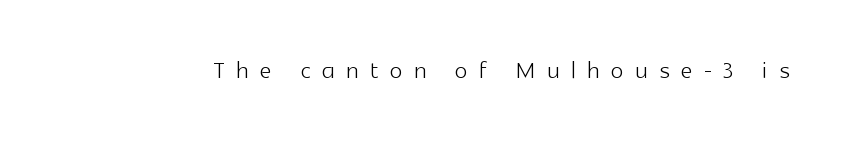
The space beneath each line is pristine and unruled. Someone cranked the tracking dial way up on this one. Are there feet on the stems? There aren't — it's a sans. Every character sits straight up, as roman type does. A typesetter would call this proportional, since set widths differ per character. Stems here are at most as thick as an everyday book face.
